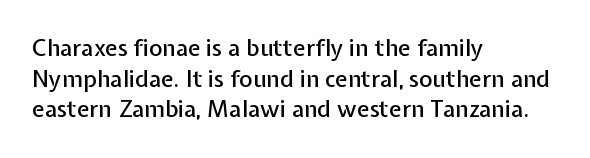
The image shows 23 px text type, upright; set left-aligned, normal line spacing (1.33x), normal letter spacing, not underlined.
